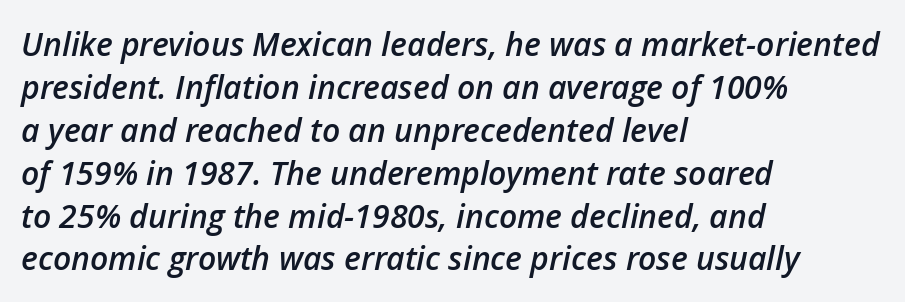
{"italic": "yes", "lean": "right", "slant_degrees": 12, "bold": "semi", "weight": "semibold", "width": "normal", "stroke_contrast": "low", "x_height": "medium", "monospaced": "no", "underline": "no", "align": "left", "line_spacing": "normal", "line_spacing_ratio": 1.34, "letter_spacing": "normal", "letter_spacing_em": 0.0, "glyph_px": 32}
